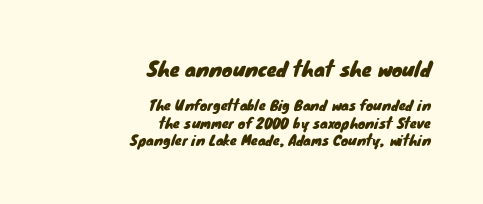
The letters sit at their default tracking, neither squeezed nor spread. The designer gave the opening block more size than the closing block. The vertical gap from one line to the next is medium. Casual observation: everything's shoved over to the right.
